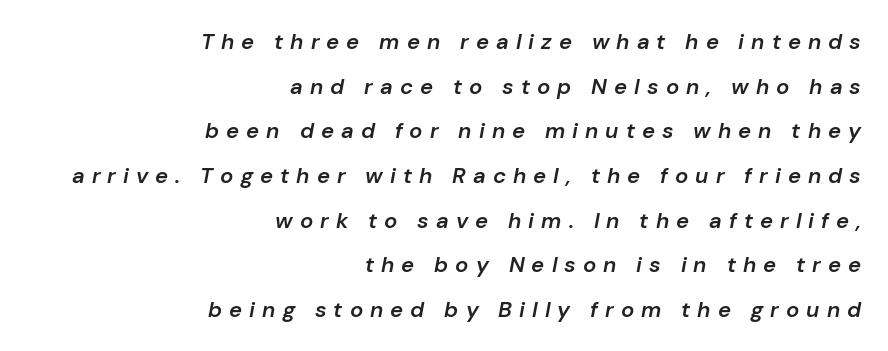
Would a proofreader flag this as italicized? Yes. Caption: semibold face, moderately heavy strokes. The string is rendered with underlining switched off. Leading is clearly above the norm, producing a sparse column. Tracking here is generous; glyphs stand well apart from one another. Horizontal alignment here is rightward, an uncommon choice for prose.
